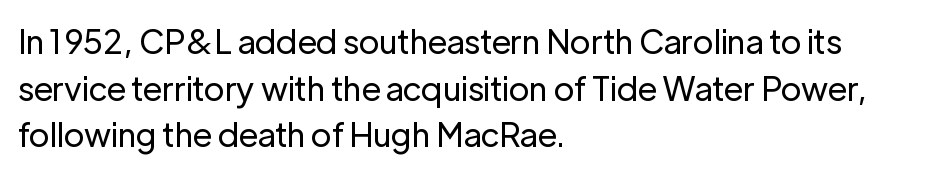
{"serif": "no", "italic": "no", "bold": "no", "weight": "regular", "width": "normal", "stroke_contrast": "low", "x_height": "medium", "monospaced": "no", "underline": "no", "align": "left", "line_spacing": "normal", "line_spacing_ratio": 1.41, "letter_spacing": "normal", "letter_spacing_em": 0.0, "glyph_px": 33}
